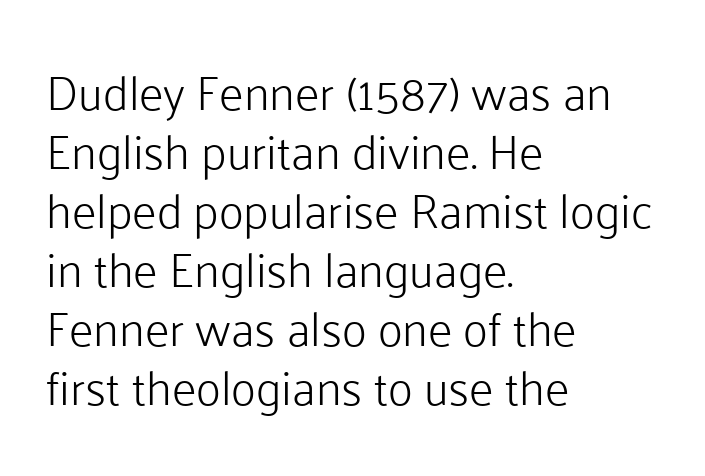
{"serif": "no", "italic": "no", "bold": "no", "weight": "light", "width": "normal", "stroke_contrast": "low", "x_height": "medium", "monospaced": "no", "underline": "no", "align": "left", "line_spacing_ratio": 1.23, "letter_spacing": "normal", "letter_spacing_em": 0.0, "glyph_px": 48}
